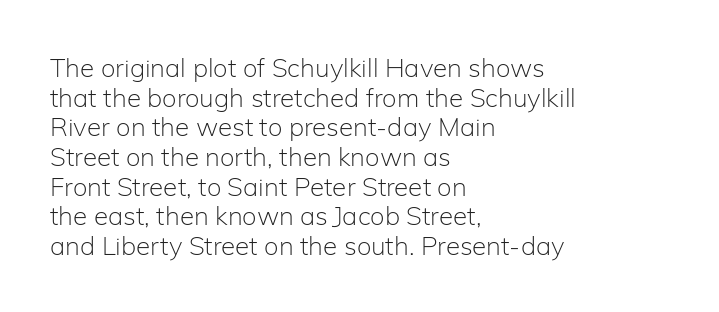
Q: Is the text bold? A: No.
Q: Is the text italic (slanted)? A: No, it is upright.
Q: Is the text underlined? A: No.
Q: How is the paragraph aligned? A: Left-aligned.
Q: Is the spacing between letters normal or unusually wide? A: Normal.
Q: Is the spacing between lines tight, normal or loose? A: Tight.
